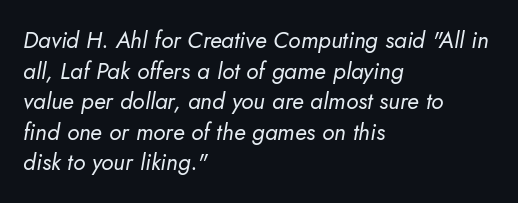
A typesetter would mark this as italic. The space between consecutive lines is moderate. Layout note: lines flush left. Is this a heavy cut? Hardly; it is regular or lighter. Bare-footed words on every line.
